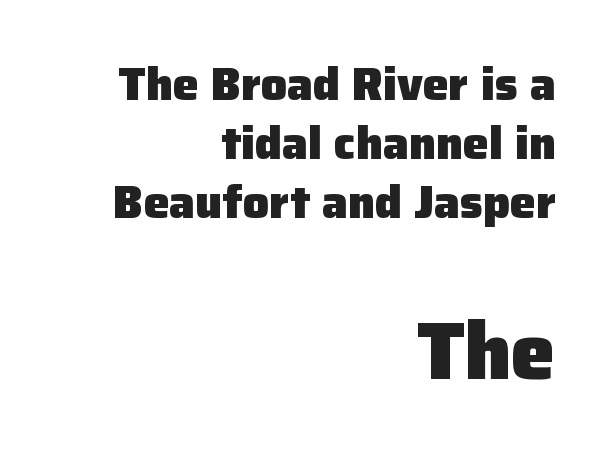
The specimen reads as upright at a glance. The passage is arranged like a letterhead date or caption credit — flush right. The typeface chosen for these lines omits serifs. The face used here has the dense, thick strokes of a bold.
